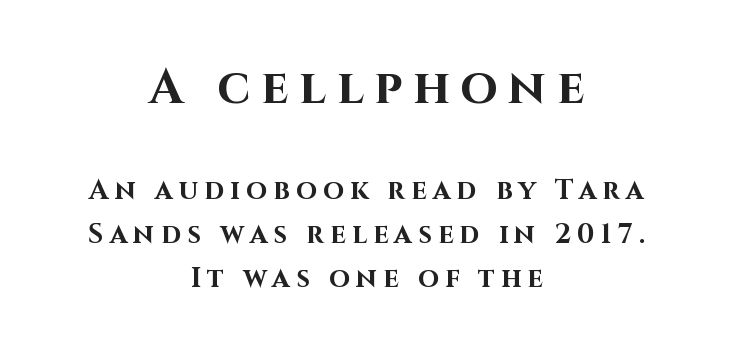
Q: Is the text bold? A: Yes.
Q: Is the text italic (slanted)? A: No, it is upright.
Q: Is the typeface a serif or a sans-serif typeface? A: Sans-serif.
Q: Is the text underlined? A: No.
Q: How is the paragraph aligned? A: Centered.
Q: Is the spacing between letters normal or unusually wide? A: Unusually wide.
Q: Is the spacing between lines tight, normal or loose? A: Normal.
Q: Which block of text is set in a larger size, the first (top) or the second (bottom)? A: The first (top) one.
Q: Width (condensed, normal, or wide)? A: Normal.
Q: Stroke contrast? A: High.
Q: x-height? A: Large.
Q: Monospaced? A: No.
